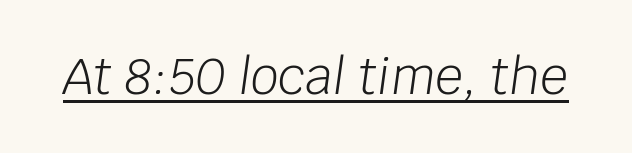
Tracking value appears to be zero — textbook default spacing. The text carries the slant typical of an italic or oblique font. Underline: present. This sample has the flowing, uneven cadence of proportional lettering. No extra ink here — the face is not bold.
